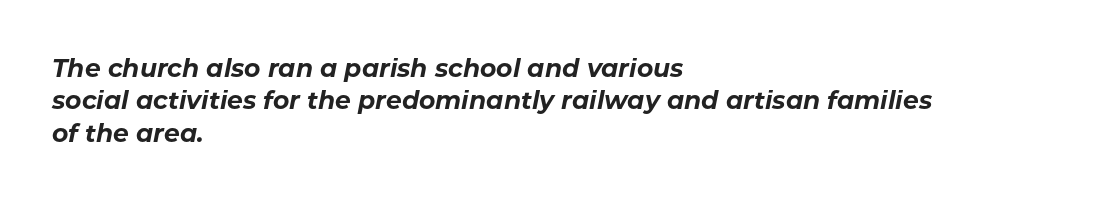
{"italic": "yes", "lean": "right", "slant_degrees": 11, "bold": "yes", "underline": "no", "align": "left", "line_spacing": "normal", "line_spacing_ratio": 1.3, "letter_spacing": "normal", "letter_spacing_em": 0.0, "glyph_px": 25}
